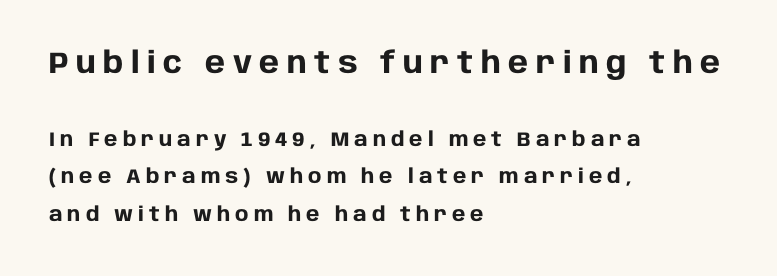
The image shows 30 px heavy sans-serif type, upright; set left-aligned, line spacing 1.89x, unusually wide letter spacing (+0.25 em), not underlined; the first (top) block is 1.5x larger; low stroke contrast and a large x-height.
